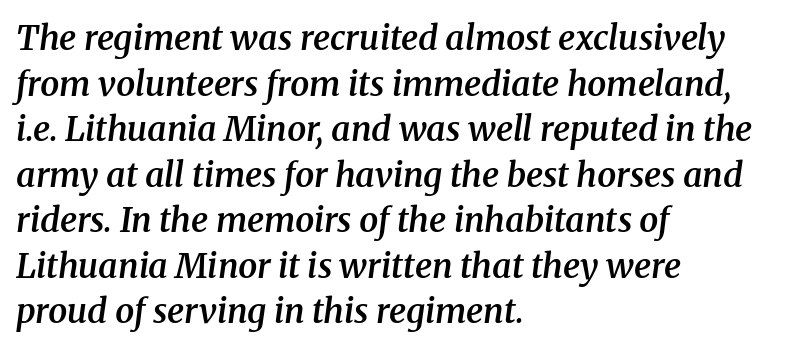
Glance below the letters and you will spot only blank space. You could not count columns in this text — the font is proportionally spaced. No extra tracking has been applied to these lines. Layout note: lines flush left. These lines carry some extra weight — a demibold, not a full bold.
